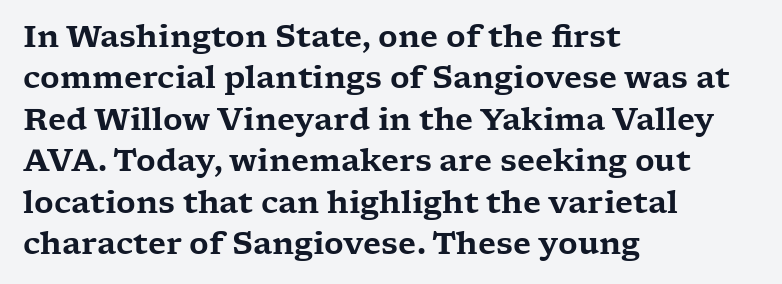
There is no visible air inserted between adjacent glyphs. The type sits square on the baseline with zero lean. The passage shown is typed in a proportional face where columns would drift. Honestly, the row spacing looks completely unremarkable.
